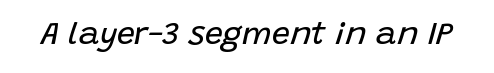
Q: Is the text bold? A: No.
Q: Is the text italic (slanted)? A: Yes, it leans right by about 15 degrees.
Q: Is the text underlined? A: No.
Q: Is the spacing between letters normal or unusually wide? A: Normal.
Q: Width (condensed, normal, or wide)? A: Normal.
Q: Stroke contrast? A: Low.
Q: x-height? A: Large.
Q: Monospaced? A: No.
